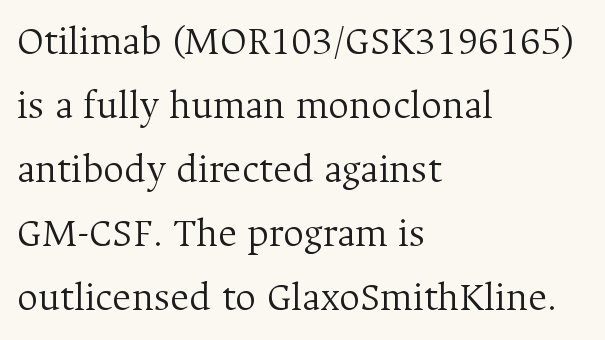
Q: Is the text bold? A: No.
Q: Is the text italic (slanted)? A: No, it is upright.
Q: Is the typeface a serif or a sans-serif typeface? A: Serif.
Q: Is the text underlined? A: No.
Q: How is the paragraph aligned? A: Left-aligned.
Q: Is the spacing between letters normal or unusually wide? A: Normal.
Q: Is the spacing between lines tight, normal or loose? A: Normal.
Q: Width (condensed, normal, or wide)? A: Normal.
Q: Stroke contrast? A: Medium.
Q: x-height? A: Medium.
Q: Monospaced? A: No.
